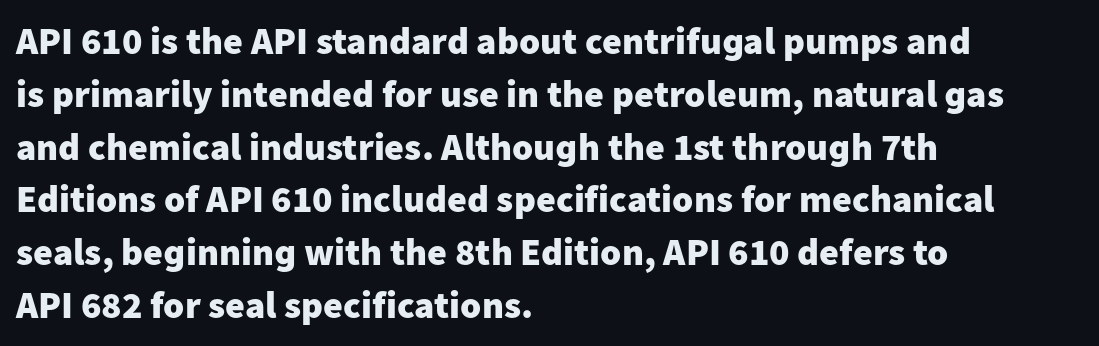
Every row of glyphs begins at an identical x-position on the left. The typesetting leans heavy: a genuine bold. Tall strokes in this sample are plumb rather than angled. Descenders are the only things crossing below the line. Each letter keeps its own natural width here, so spacing adapts to shape. The face used here is a sans, in the tradition of grotesques and geometrics.
